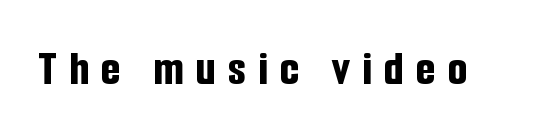
Q: Is the text bold? A: Yes.
Q: Is the text italic (slanted)? A: No, it is upright.
Q: Is the typeface a serif or a sans-serif typeface? A: Sans-serif.
Q: Is the text underlined? A: No.
Q: Is the spacing between letters normal or unusually wide? A: Unusually wide.
Q: Width (condensed, normal, or wide)? A: Condensed.
Q: Stroke contrast? A: Low.
Q: x-height? A: Medium.
Q: Monospaced? A: No.
